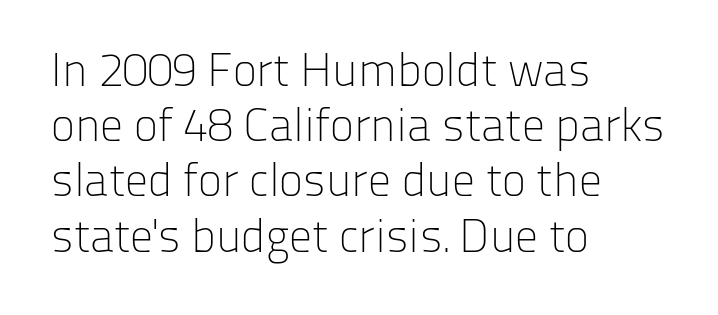
Q: Is the text bold? A: No.
Q: Is the text italic (slanted)? A: No, it is upright.
Q: Is the typeface a serif or a sans-serif typeface? A: Sans-serif.
Q: Is the text underlined? A: No.
Q: How is the paragraph aligned? A: Left-aligned.
Q: Is the spacing between letters normal or unusually wide? A: Normal.
Q: Width (condensed, normal, or wide)? A: Normal.
Q: Stroke contrast? A: Low.
Q: x-height? A: Medium.
Q: Monospaced? A: No.
